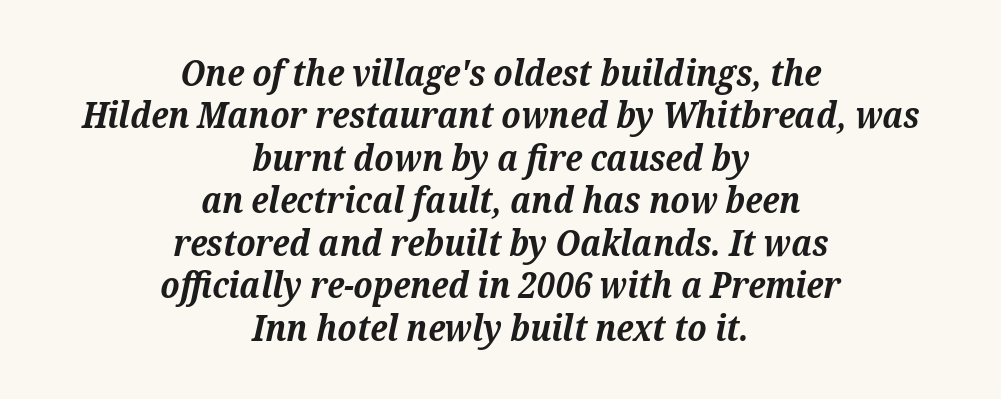
{"serif": "yes", "italic": "yes", "lean": "right", "slant_degrees": 12, "bold": "yes", "weight": "bold", "width": "normal", "stroke_contrast": "medium", "x_height": "medium", "monospaced": "no", "underline": "no", "align": "center", "line_spacing_ratio": 1.18, "letter_spacing": "normal", "letter_spacing_em": 0.0, "glyph_px": 36}
